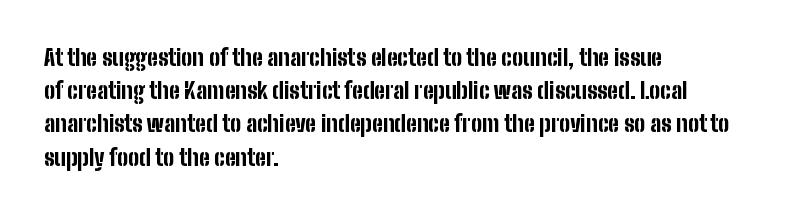
{"italic": "no", "bold": "yes", "underline": "no", "align": "left", "line_spacing": "normal", "line_spacing_ratio": 1.51, "letter_spacing": "normal", "letter_spacing_em": 0.0, "glyph_px": 22}
